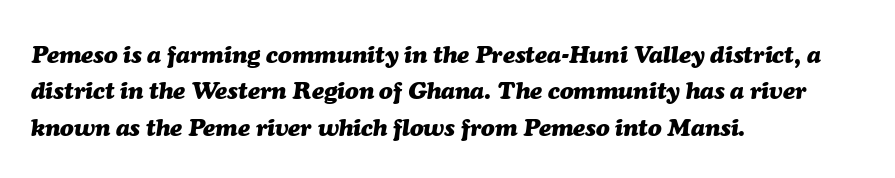
{"italic": "yes", "lean": "right", "slant_degrees": 7, "bold": "yes", "underline": "no", "align": "left", "line_spacing": "normal", "line_spacing_ratio": 1.46, "letter_spacing": "normal", "letter_spacing_em": 0.0, "glyph_px": 25}
